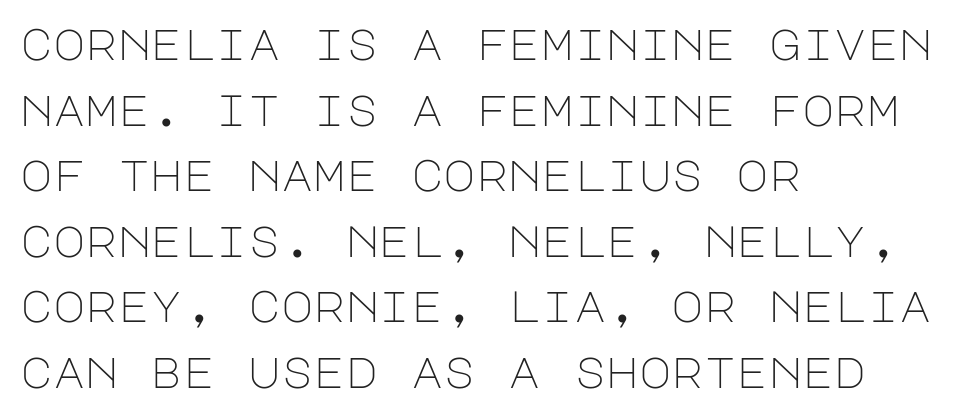
The image shows 44 px light sans-serif type, upright; set left-aligned, normal line spacing (1.49x), normal letter spacing, not underlined; low stroke contrast and a large x-height.
